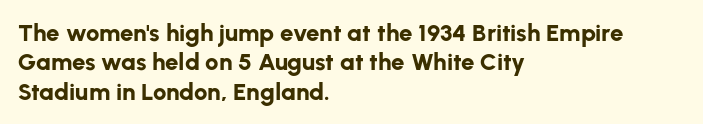
Check the space under the baseline: it is left empty. Words appear dense and cohesive because spacing is normal. Summary of weight: heavy, a full bold. Caption: multi-line text, flush left, ragged right.
